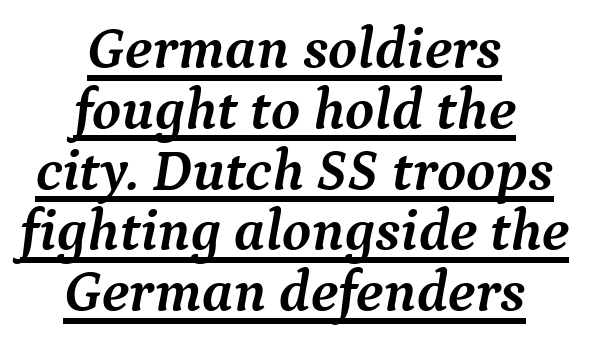
The image shows 59 px semibold serif type, italic (leaning right); set centered, tight line spacing (1.03x), normal letter spacing, underlined; medium stroke contrast and a medium x-height.
